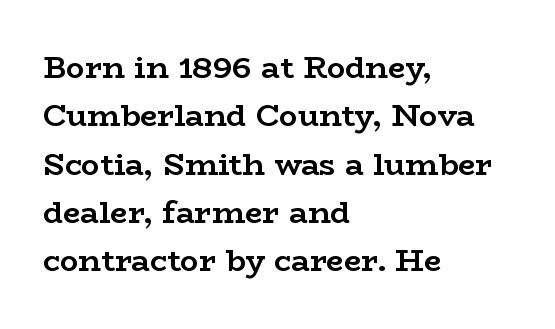
Look at the bottom of the vertical strokes: they flare into serifs here. Words appear dense and cohesive because spacing is normal. Decoration check: the copy has no underline. The rows are spaced the way most documents space them. Horizontal alignment here is leftward, the default for most running prose. The type sits square on the baseline with zero lean.
